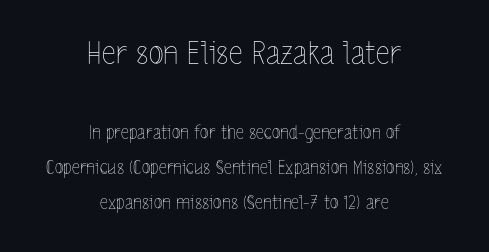
Q: Is the text bold? A: No.
Q: Is the text italic (slanted)? A: No, it is upright.
Q: Is the text underlined? A: No.
Q: How is the paragraph aligned? A: Centered.
Q: Is the spacing between letters normal or unusually wide? A: Normal.
Q: Is the spacing between lines tight, normal or loose? A: Loose.
Q: Which block of text is set in a larger size, the first (top) or the second (bottom)? A: The first (top) one.
Q: Width (condensed, normal, or wide)? A: Condensed.
Q: x-height? A: Medium.
Q: Monospaced? A: No.
